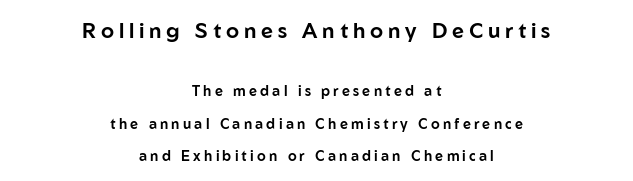
The image shows 21 px text type, upright; set centered, loose line spacing (2.31x), unusually wide letter spacing (+0.23 em), not underlined; the first (top) block is 1.5x larger.
